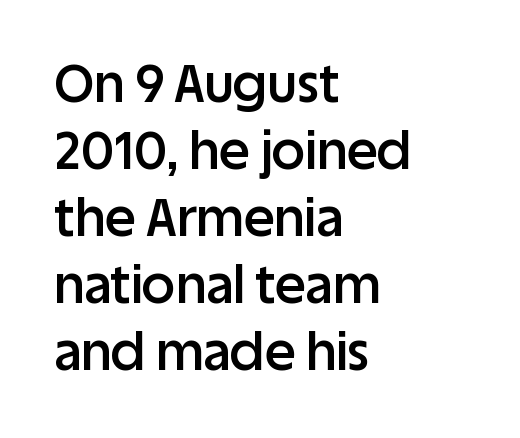
{"serif": "no", "italic": "no", "bold": "semi", "weight": "semibold", "width": "normal", "stroke_contrast": "low", "x_height": "large", "monospaced": "no", "underline": "no", "align": "left", "line_spacing": "normal", "line_spacing_ratio": 1.29, "letter_spacing": "normal", "letter_spacing_em": 0.0, "glyph_px": 52}
